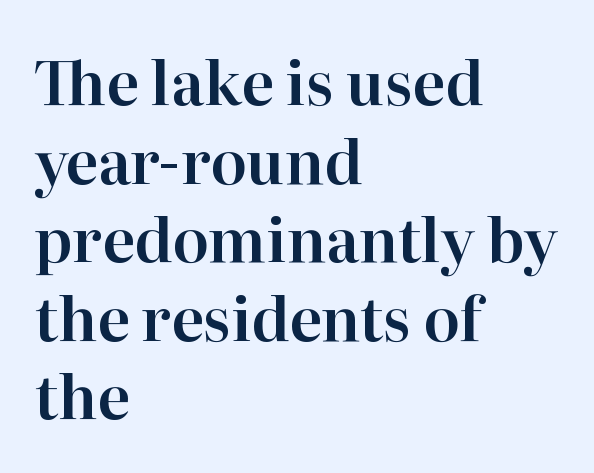
{"serif": "yes", "italic": "no", "width": "normal", "stroke_contrast": "high", "x_height": "medium", "monospaced": "no", "underline": "no", "align": "left", "line_spacing": "normal", "line_spacing_ratio": 1.31, "letter_spacing": "normal", "letter_spacing_em": 0.0, "glyph_px": 60}
